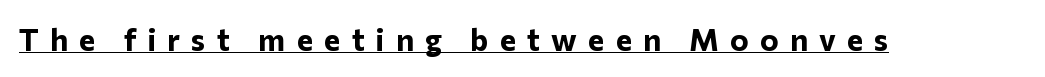
Q: Is the text bold? A: Yes.
Q: Is the text italic (slanted)? A: No, it is upright.
Q: Is the typeface a serif or a sans-serif typeface? A: Sans-serif.
Q: Is the text underlined? A: Yes.
Q: Is the spacing between letters normal or unusually wide? A: Unusually wide.
Q: Width (condensed, normal, or wide)? A: Normal.
Q: Stroke contrast? A: Low.
Q: x-height? A: Medium.
Q: Monospaced? A: No.
